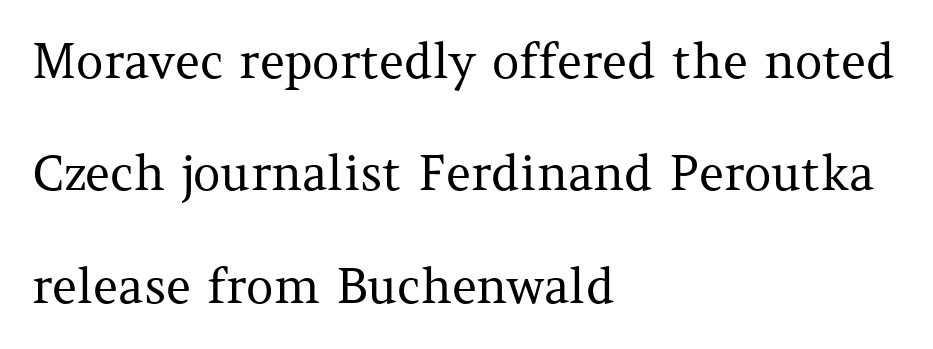
{"serif": "yes", "italic": "no", "bold": "no", "weight": "regular", "width": "normal", "stroke_contrast": "medium", "x_height": "medium", "monospaced": "no", "underline": "no", "align": "left", "line_spacing": "loose", "line_spacing_ratio": 2.34, "letter_spacing": "normal", "letter_spacing_em": 0.0, "glyph_px": 48}
